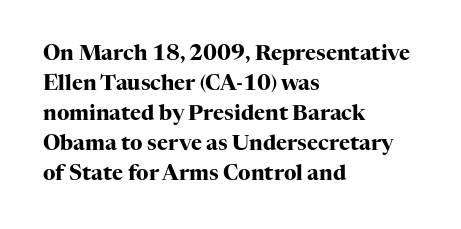
Q: Is the text bold? A: Yes.
Q: Is the text italic (slanted)? A: No, it is upright.
Q: Is the text underlined? A: No.
Q: How is the paragraph aligned? A: Left-aligned.
Q: Is the spacing between letters normal or unusually wide? A: Normal.
Q: Is the spacing between lines tight, normal or loose? A: Normal.
